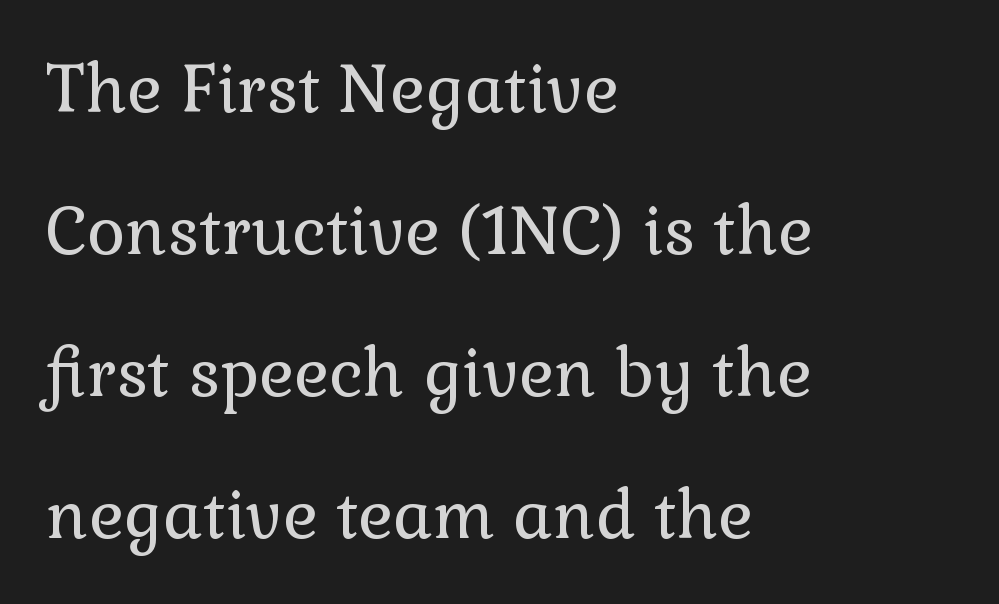
Lines of text with bare space underneath. Upright lettering throughout. The passage shown stacks its lines with a broad gap. These lines stack with their left ends in a neat column. Weight class: somewhere from thin through regular. This rendering leaves character spacing at its baseline value.
